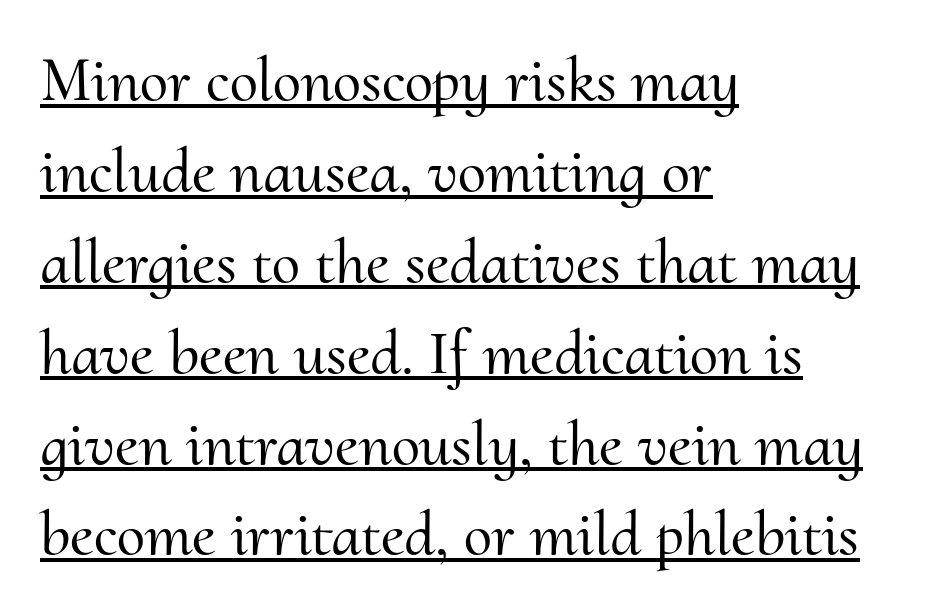
{"serif": "yes", "italic": "no", "width": "normal", "stroke_contrast": "medium", "x_height": "small", "monospaced": "no", "underline": "yes", "align": "left", "line_spacing": "normal", "line_spacing_ratio": 1.42, "letter_spacing": "normal", "letter_spacing_em": 0.0, "glyph_px": 64}
